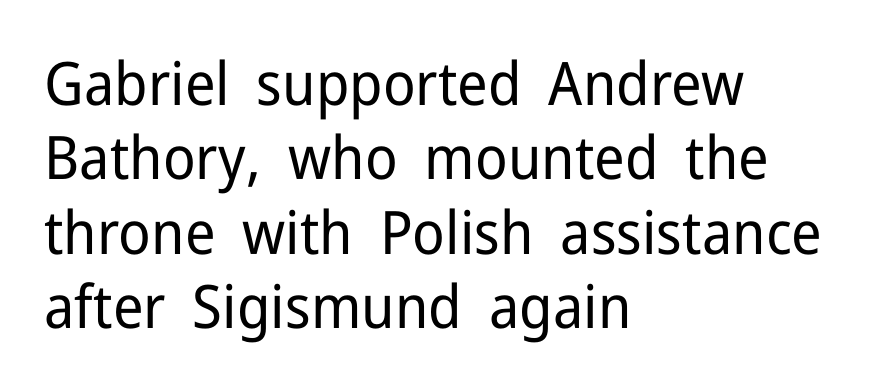
{"serif": "no", "italic": "no", "bold": "no", "weight": "regular", "width": "normal", "stroke_contrast": "low", "x_height": "medium", "monospaced": "no", "underline": "no", "align": "left", "line_spacing_ratio": 1.24, "letter_spacing": "normal", "letter_spacing_em": 0.0, "glyph_px": 60}
